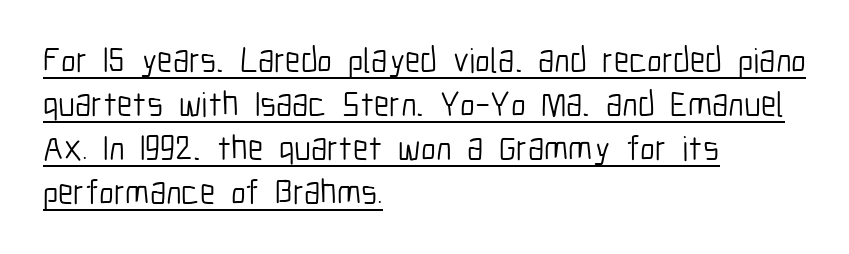
A typesetter would call this proportional, since set widths differ per character. Stem width sits at or under what a default text font uses. The specimen reads as upright at a glance. Somebody hit Ctrl+U on this one — the words are underlined. The text block is weighted toward the left margin, trailing off unevenly rightward. Vertically, the passage feels balanced, rows spaced as you'd expect.
